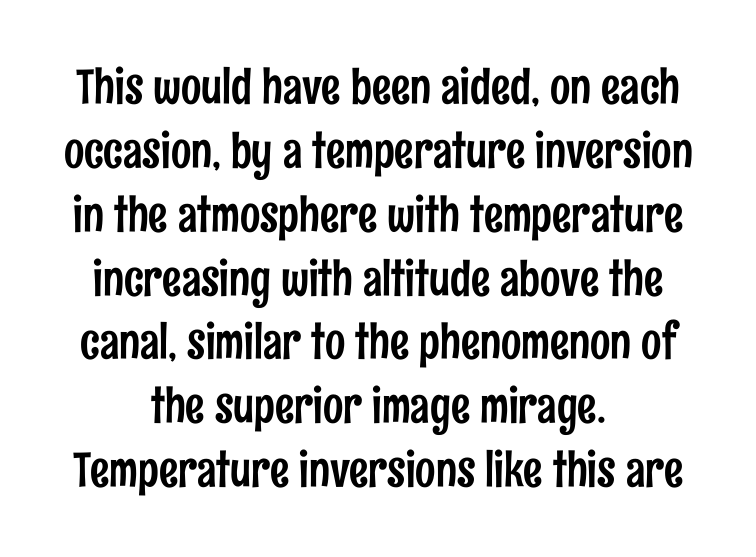
The image shows 48 px condensed sans-serif type, upright; set centered, normal line spacing (1.33x), normal letter spacing, not underlined; low stroke contrast and a medium x-height.
